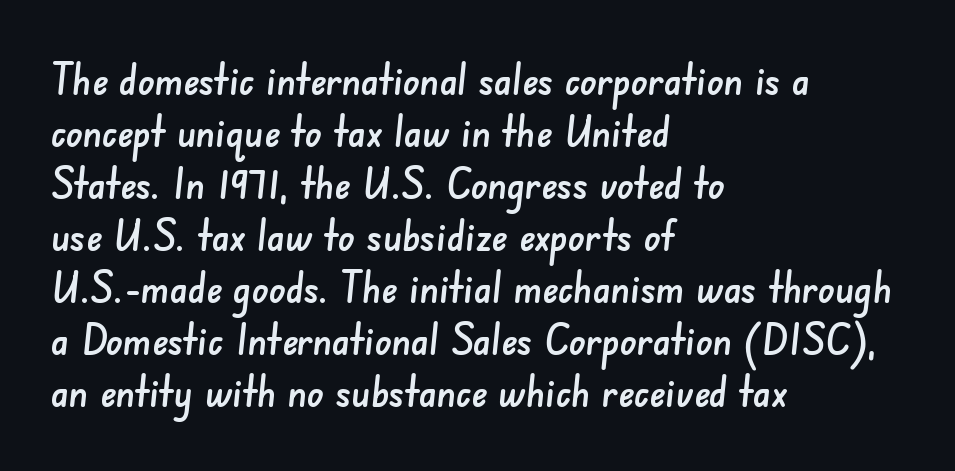
The image shows 42 px sans-serif type; set left-aligned, line spacing 1.24x, normal letter spacing, not underlined; low stroke contrast and a small x-height.
